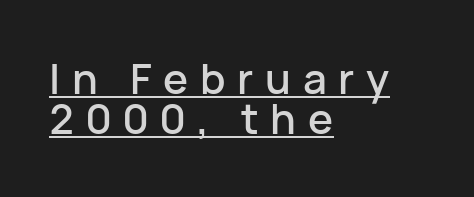
Whoever set this chose condensed vertical rhythm over breathing room. Posture: upright roman. What stands out about the letter spacing? Its width — letters are far apart. Horizontal alignment here is leftward, the default for most running prose. This is underlined copy, the kind a proofreader might mark for attention.
